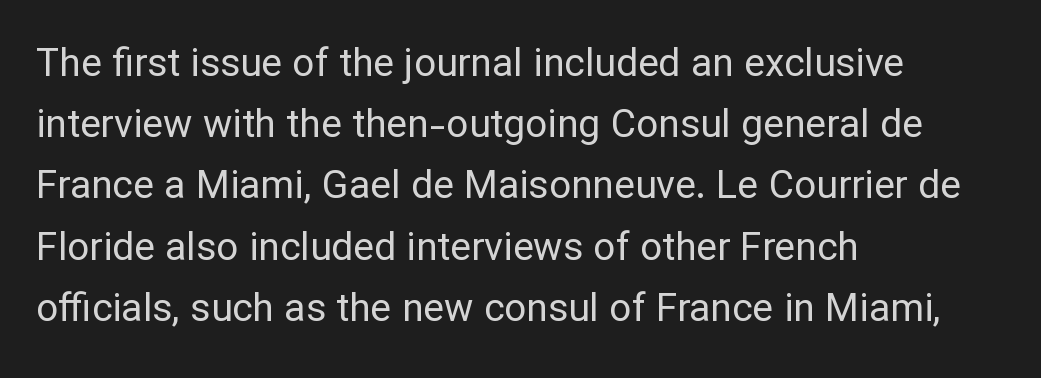
{"serif": "no", "italic": "no", "bold": "no", "weight": "regular", "width": "normal", "stroke_contrast": "low", "x_height": "medium", "monospaced": "no", "underline": "no", "align": "left", "line_spacing": "normal", "line_spacing_ratio": 1.57, "letter_spacing": "normal", "letter_spacing_em": 0.0, "glyph_px": 39}
